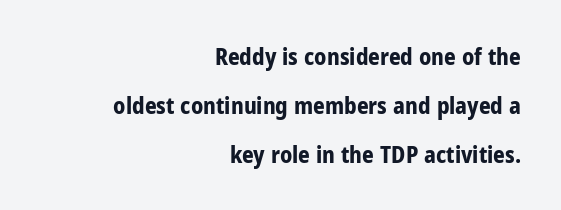
{"italic": "no", "bold": "yes", "underline": "no", "align": "right", "line_spacing": "loose", "line_spacing_ratio": 2.13, "letter_spacing": "normal", "letter_spacing_em": 0.0, "glyph_px": 23}
